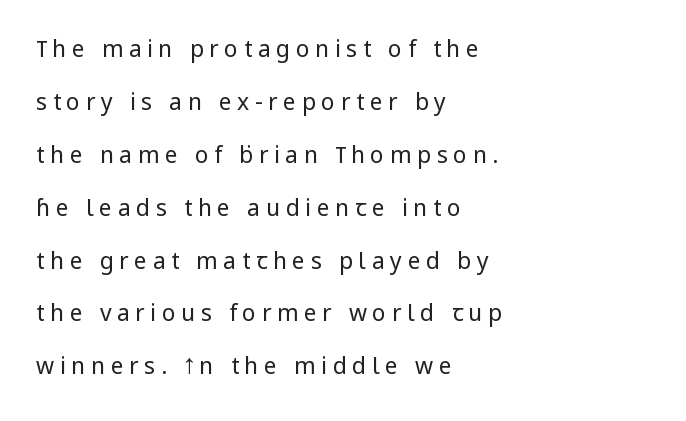
Compared with a centered layout, this one pins lines to the left instead. Line spacing here is loose. Ordinary non-slanted type is in use. The tracking jumps out immediately: characters are airy and widely separated. The specimen omits any rule beneath the text block's lines.
